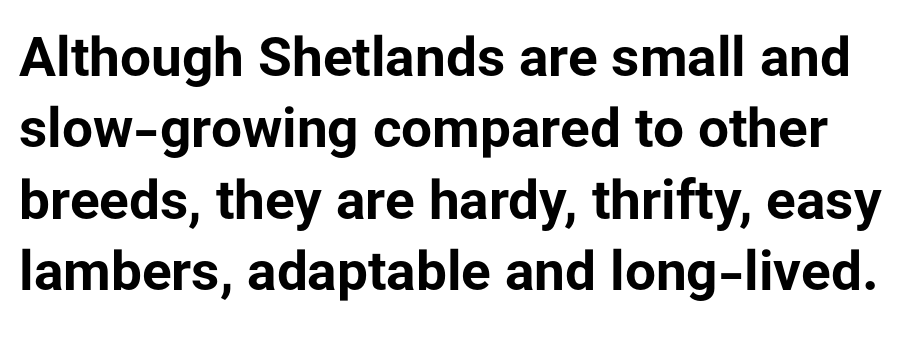
{"serif": "no", "italic": "no", "bold": "yes", "weight": "bold", "width": "normal", "stroke_contrast": "low", "x_height": "medium", "monospaced": "no", "underline": "no", "line_spacing": "normal", "line_spacing_ratio": 1.3, "letter_spacing": "normal", "letter_spacing_em": 0.0, "glyph_px": 55}
